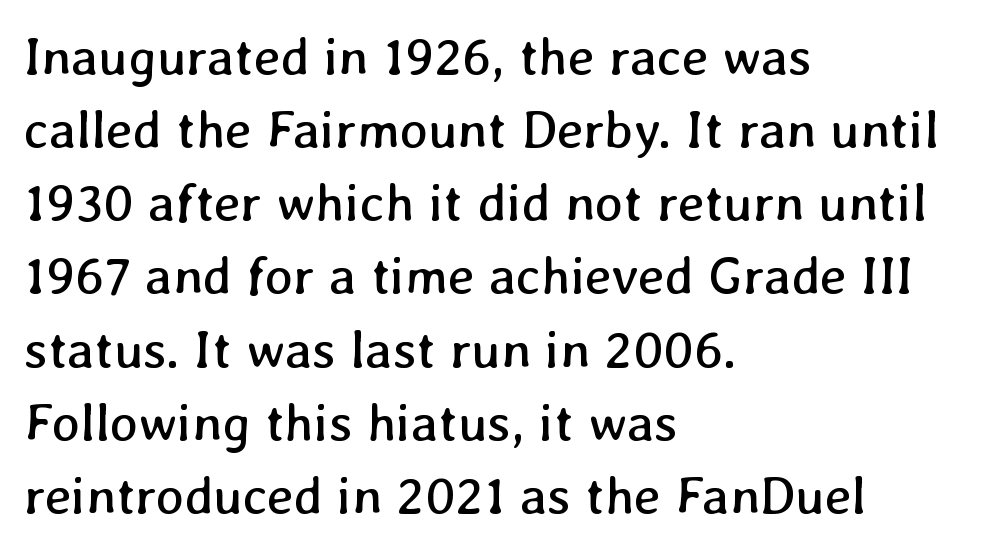
Q: Is the text bold? A: No.
Q: Is the text underlined? A: No.
Q: How is the paragraph aligned? A: Left-aligned.
Q: Is the spacing between letters normal or unusually wide? A: Normal.
Q: Is the spacing between lines tight, normal or loose? A: Normal.
Q: Width (condensed, normal, or wide)? A: Normal.
Q: Stroke contrast? A: Low.
Q: x-height? A: Medium.
Q: Monospaced? A: No.
